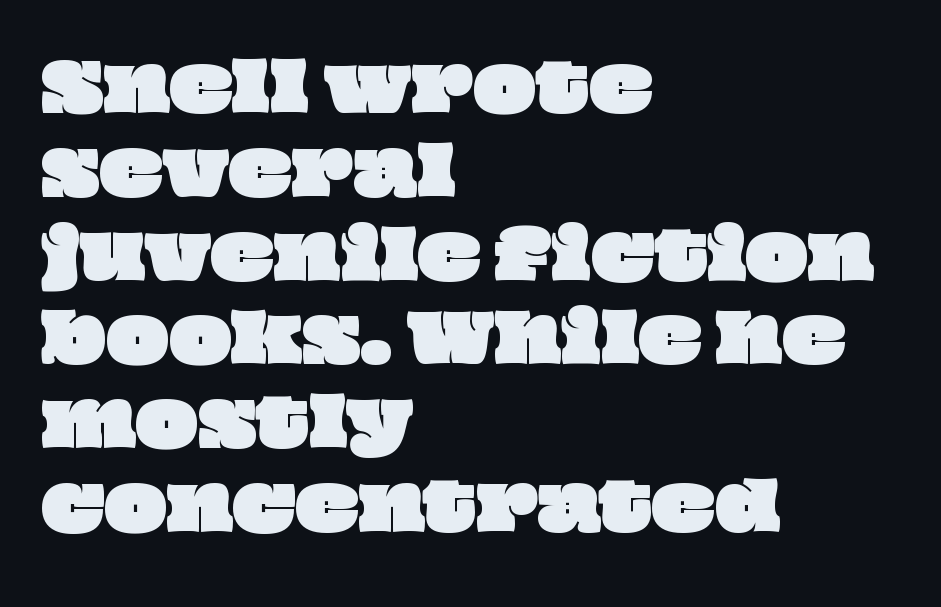
Q: Is the text underlined? A: No.
Q: How is the paragraph aligned? A: Left-aligned.
Q: Is the spacing between letters normal or unusually wide? A: Normal.
Q: Is the spacing between lines tight, normal or loose? A: Normal.
Q: Width (condensed, normal, or wide)? A: Wide.
Q: Stroke contrast? A: Low.
Q: x-height? A: Large.
Q: Monospaced? A: No.
